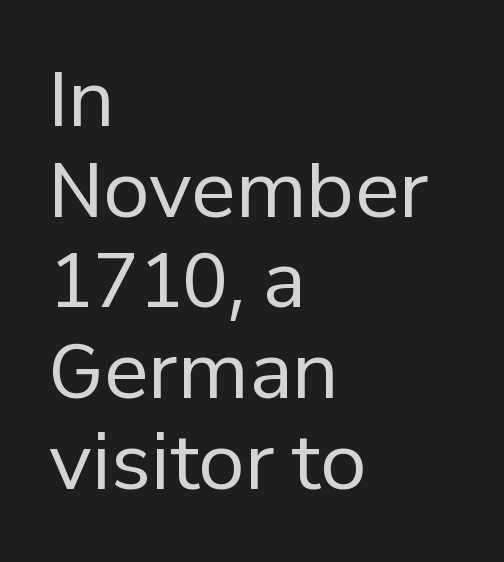
The typesetting does not lean heavy: it is not bold. The rendering uses natural spacing where letterforms have individual widths. Does the copy run flush right? No — it runs flush left. This is the regular roman posture of the typeface. Tracking value appears to be zero — textbook default spacing.
